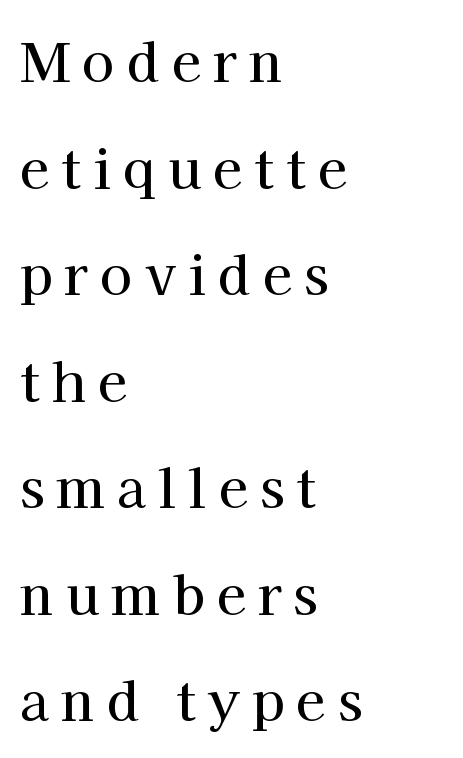
{"serif": "yes", "italic": "no", "width": "normal", "stroke_contrast": "high", "x_height": "medium", "monospaced": "no", "underline": "no", "align": "left", "line_spacing": "loose", "line_spacing_ratio": 2.01, "letter_spacing": "wide", "letter_spacing_em": 0.23, "glyph_px": 53}
